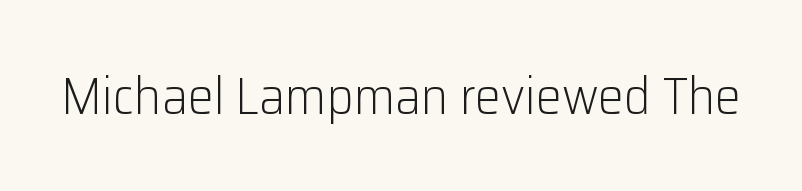
{"serif": "no", "italic": "no", "bold": "no", "weight": "light", "width": "normal", "stroke_contrast": "low", "x_height": "medium", "monospaced": "no", "underline": "no", "letter_spacing": "normal", "letter_spacing_em": 0.0, "glyph_px": 52}
